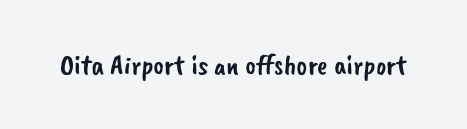
Underline: absent. Unlike a traditional serif, this face leaves its strokes unadorned. This sample has the flowing, uneven cadence of proportional lettering. Observe the ordinary spacing: letters are neighbours, not strangers.
